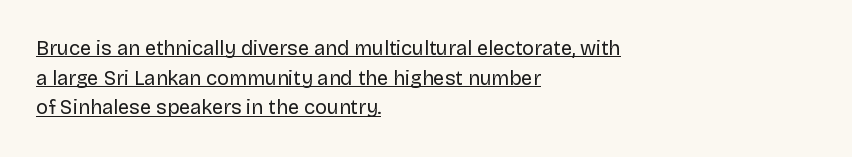
Q: Is the text bold? A: No.
Q: Is the text italic (slanted)? A: No, it is upright.
Q: Is the text underlined? A: Yes.
Q: How is the paragraph aligned? A: Left-aligned.
Q: Is the spacing between letters normal or unusually wide? A: Normal.
Q: Is the spacing between lines tight, normal or loose? A: Normal.
